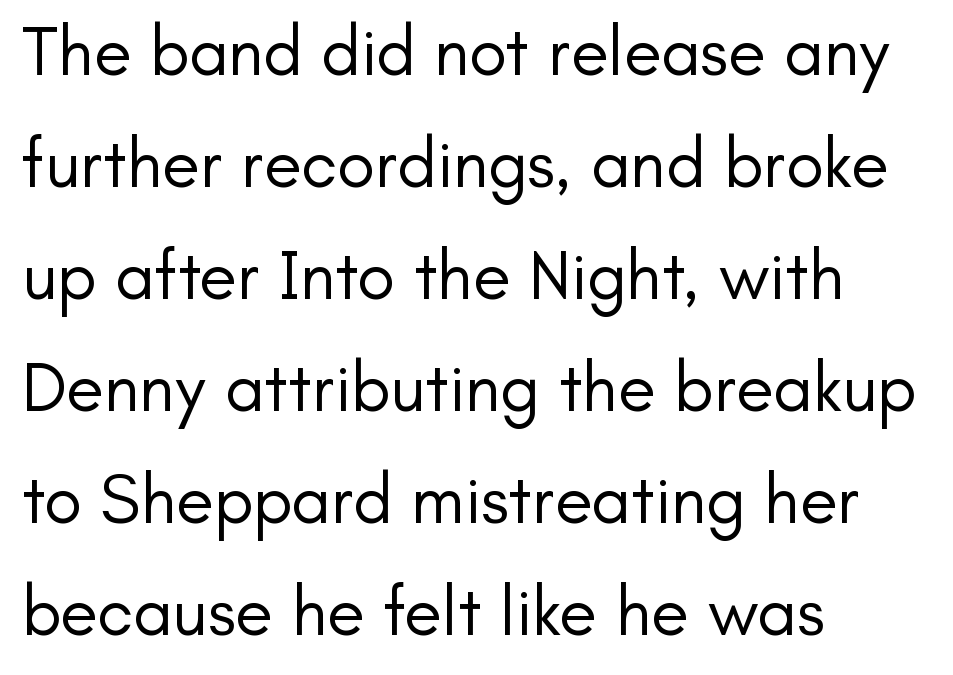
{"serif": "no", "italic": "no", "bold": "no", "weight": "regular", "width": "normal", "stroke_contrast": "low", "x_height": "small", "monospaced": "no", "underline": "no", "align": "left", "line_spacing": "normal", "line_spacing_ratio": 1.6, "letter_spacing": "normal", "letter_spacing_em": 0.0, "glyph_px": 70}
